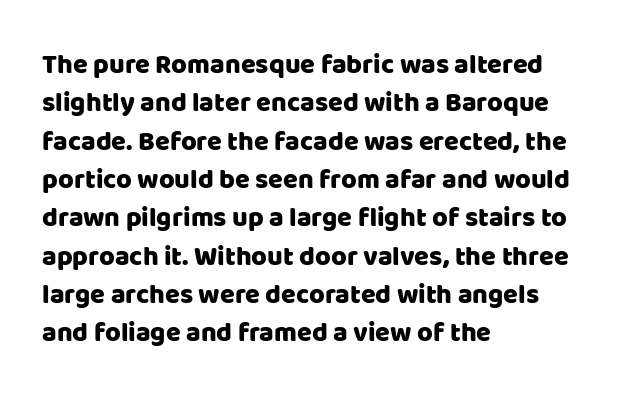
The image shows 27 px text type, upright; set left-aligned, normal line spacing (1.42x), normal letter spacing, not underlined.
